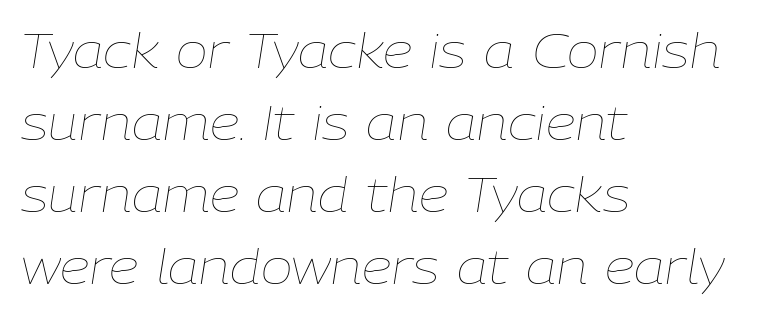
{"italic": "yes", "lean": "right", "slant_degrees": 9, "bold": "no", "weight": "thin", "width": "normal", "stroke_contrast": "low", "x_height": "medium", "monospaced": "no", "underline": "no", "align": "left", "line_spacing": "normal", "line_spacing_ratio": 1.5, "letter_spacing": "normal", "letter_spacing_em": 0.0, "glyph_px": 48}
